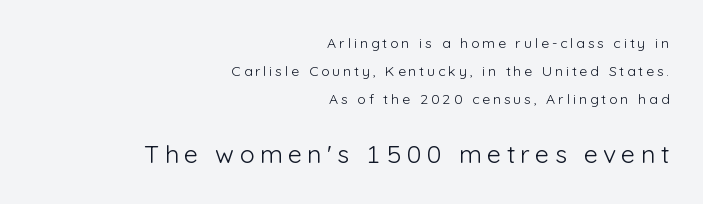
Q: Is the text bold? A: No.
Q: Is the text italic (slanted)? A: No, it is upright.
Q: Is the text underlined? A: No.
Q: How is the paragraph aligned? A: Right-aligned.
Q: Is the spacing between letters normal or unusually wide? A: Unusually wide.
Q: Is the spacing between lines tight, normal or loose? A: Loose.
Q: Which block of text is set in a larger size, the first (top) or the second (bottom)? A: The second (bottom) one.
